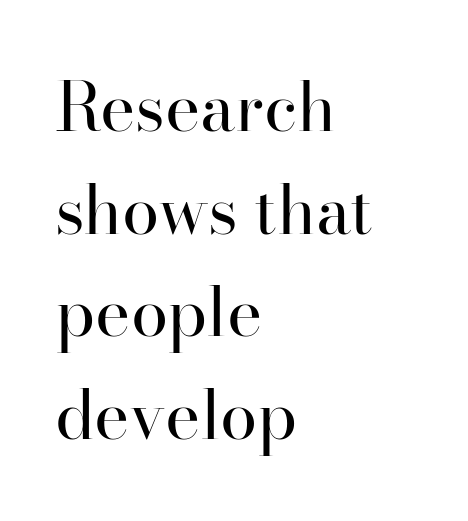
Letterform terminals end in serifs throughout the passage. Weight: regular or lighter. Think of a printed novel: that variable character pitch is what you see here. Line spacing here is normal. Each row of text sits above clean, open space. The letters stand upright; this is a roman face.
